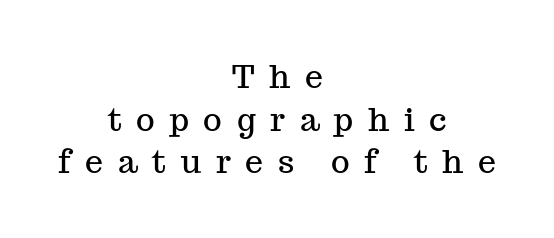
The image shows 32 px serif type, upright; set centered, normal line spacing (1.33x), unusually wide letter spacing (+0.46 em), not underlined; medium stroke contrast and a medium x-height.
